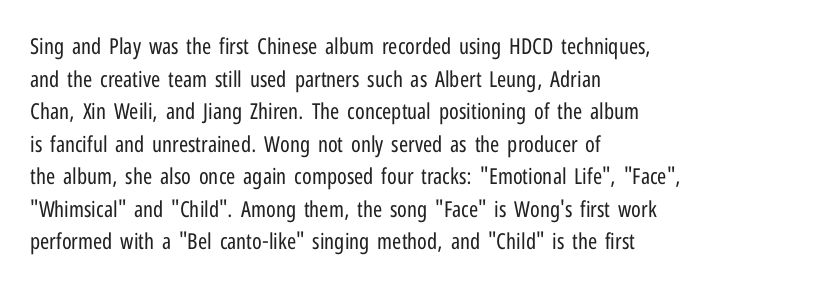
The image shows 22 px text type, upright; set left-aligned, normal line spacing (1.48x), normal letter spacing, not underlined.
